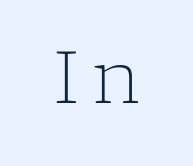
{"serif": "yes", "italic": "no", "bold": "no", "weight": "light", "width": "normal", "stroke_contrast": "low", "x_height": "medium", "monospaced": "no", "underline": "no", "glyph_px": 73}
